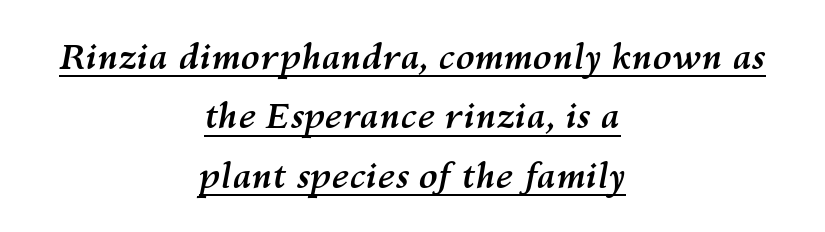
{"italic": "yes", "lean": "right", "slant_degrees": 10, "bold": "yes", "weight": "semibold", "width": "normal", "stroke_contrast": "medium", "x_height": "medium", "monospaced": "no", "underline": "yes", "align": "center", "line_spacing": "normal", "line_spacing_ratio": 1.7, "letter_spacing": "normal", "letter_spacing_em": 0.0, "glyph_px": 35}
